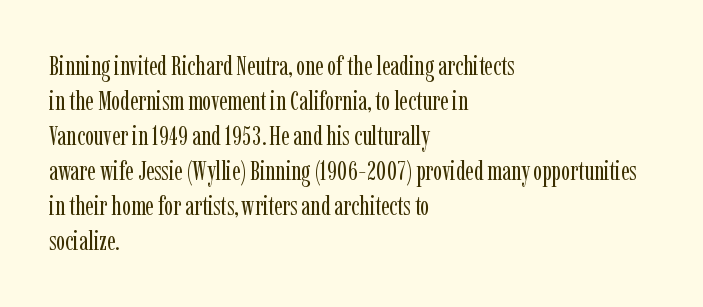
Q: Is the text bold? A: No.
Q: Is the text italic (slanted)? A: No, it is upright.
Q: Is the text underlined? A: No.
Q: How is the paragraph aligned? A: Left-aligned.
Q: Is the spacing between letters normal or unusually wide? A: Normal.
Q: Is the spacing between lines tight, normal or loose? A: Normal.
